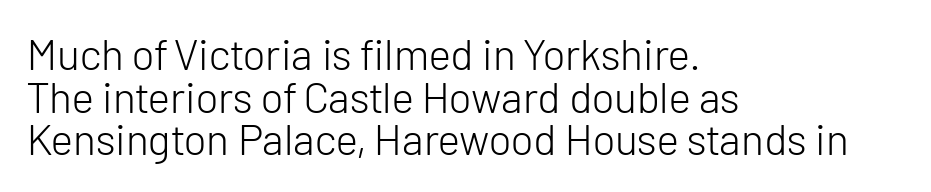
Q: Is the text bold? A: No.
Q: Is the text italic (slanted)? A: No, it is upright.
Q: Is the typeface a serif or a sans-serif typeface? A: Sans-serif.
Q: Is the text underlined? A: No.
Q: How is the paragraph aligned? A: Left-aligned.
Q: Is the spacing between letters normal or unusually wide? A: Normal.
Q: Is the spacing between lines tight, normal or loose? A: Tight.
Q: Width (condensed, normal, or wide)? A: Normal.
Q: Stroke contrast? A: Low.
Q: x-height? A: Medium.
Q: Monospaced? A: No.
